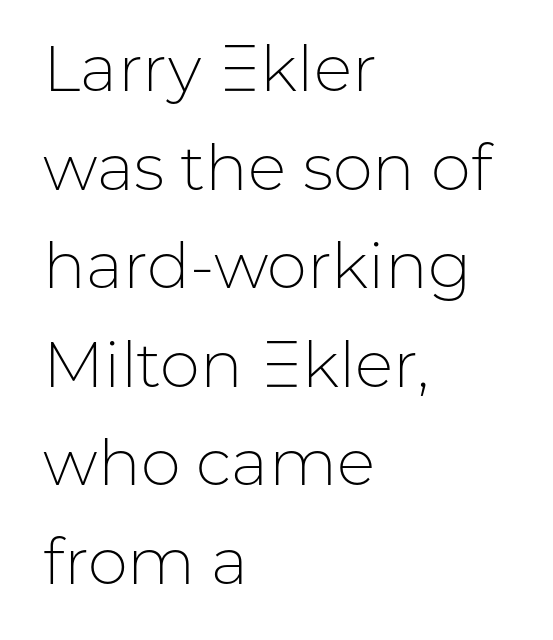
{"serif": "no", "italic": "no", "bold": "no", "weight": "light", "width": "normal", "stroke_contrast": "low", "x_height": "medium", "monospaced": "no", "underline": "no", "align": "left", "line_spacing": "normal", "line_spacing_ratio": 1.54, "letter_spacing": "normal", "letter_spacing_em": 0.0, "glyph_px": 64}
